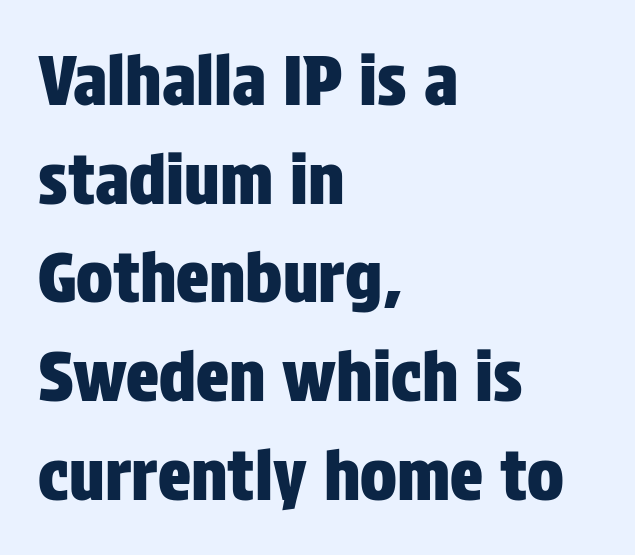
The image shows 69 px condensed sans-serif type, upright; set left-aligned, normal line spacing (1.43x), normal letter spacing, not underlined; low stroke contrast and a large x-height.
